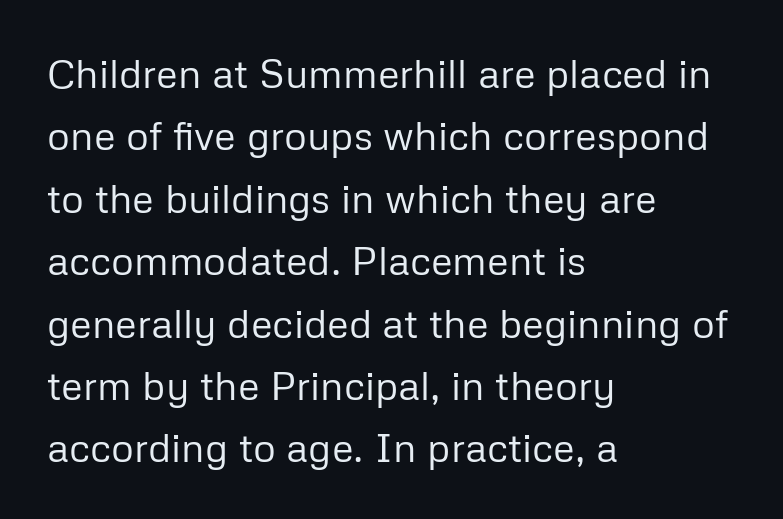
The letters advance in unequal steps, a hallmark of proportional type. A light-to-regular cut is what we see here. Alignment: flush left. Successive baselines arrive at the customary interval. The words here are not underlined. Every character sits straight up, as roman type does.
